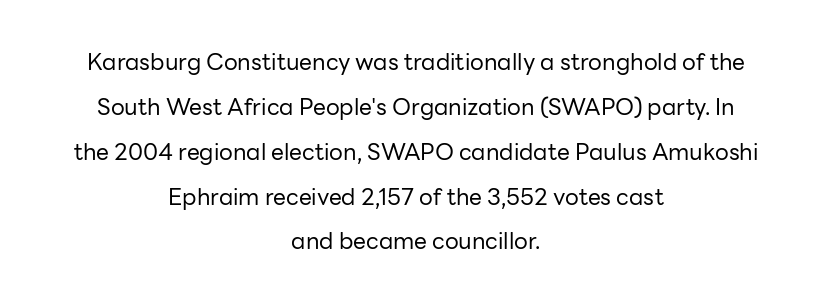
{"italic": "no", "bold": "no", "underline": "no", "align": "center", "line_spacing": "loose", "line_spacing_ratio": 1.95, "letter_spacing": "normal", "letter_spacing_em": 0.0, "glyph_px": 23}
